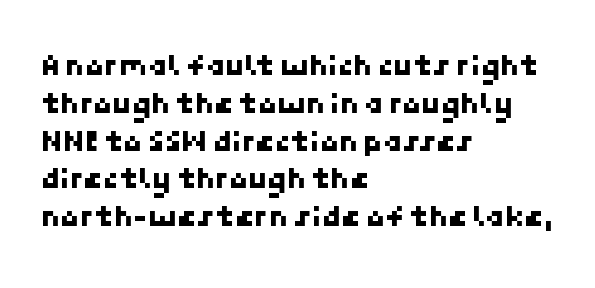
Q: Is the typeface a serif or a sans-serif typeface? A: Sans-serif.
Q: Is the text underlined? A: No.
Q: How is the paragraph aligned? A: Left-aligned.
Q: Is the spacing between letters normal or unusually wide? A: Normal.
Q: Width (condensed, normal, or wide)? A: Normal.
Q: Stroke contrast? A: Low.
Q: x-height? A: Medium.
